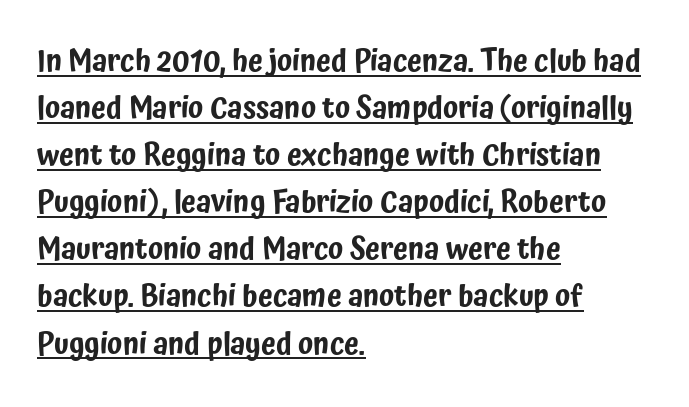
Q: Is the text italic (slanted)? A: No, it is upright.
Q: Is the typeface a serif or a sans-serif typeface? A: Sans-serif.
Q: Is the text underlined? A: Yes.
Q: How is the paragraph aligned? A: Left-aligned.
Q: Is the spacing between letters normal or unusually wide? A: Normal.
Q: Is the spacing between lines tight, normal or loose? A: Normal.
Q: Width (condensed, normal, or wide)? A: Condensed.
Q: Stroke contrast? A: Low.
Q: x-height? A: Medium.
Q: Monospaced? A: No.
